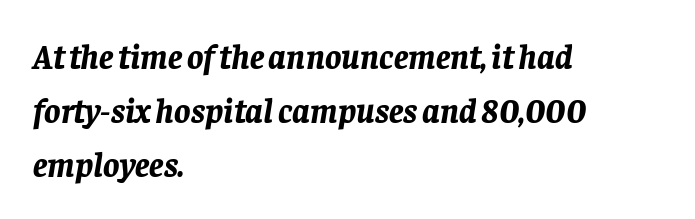
Q: Is the text bold? A: Yes.
Q: Is the text italic (slanted)? A: Yes, it leans right by about 8 degrees.
Q: Is the text underlined? A: No.
Q: How is the paragraph aligned? A: Left-aligned.
Q: Is the spacing between letters normal or unusually wide? A: Normal.
Q: Is the spacing between lines tight, normal or loose? A: Normal.
Q: Width (condensed, normal, or wide)? A: Normal.
Q: Stroke contrast? A: Low.
Q: x-height? A: Large.
Q: Monospaced? A: No.
